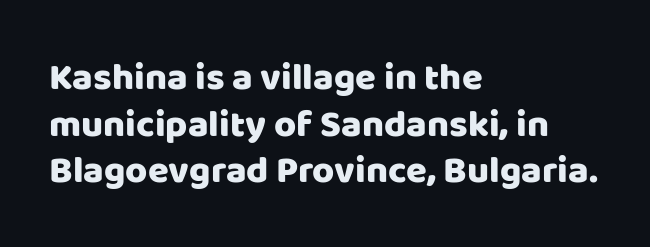
Q: Is the text italic (slanted)? A: No, it is upright.
Q: Is the typeface a serif or a sans-serif typeface? A: Sans-serif.
Q: Is the text underlined? A: No.
Q: How is the paragraph aligned? A: Left-aligned.
Q: Is the spacing between letters normal or unusually wide? A: Normal.
Q: Width (condensed, normal, or wide)? A: Normal.
Q: Stroke contrast? A: Low.
Q: x-height? A: Large.
Q: Monospaced? A: No.
